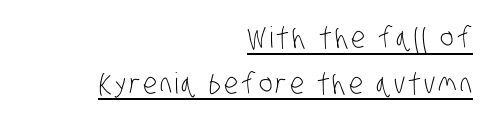
Q: Is the text bold? A: No.
Q: Is the typeface a serif or a sans-serif typeface? A: Sans-serif.
Q: Is the text underlined? A: Yes.
Q: How is the paragraph aligned? A: Right-aligned.
Q: Is the spacing between lines tight, normal or loose? A: Normal.
Q: Width (condensed, normal, or wide)? A: Condensed.
Q: Stroke contrast? A: Low.
Q: x-height? A: Large.
Q: Monospaced? A: No.
